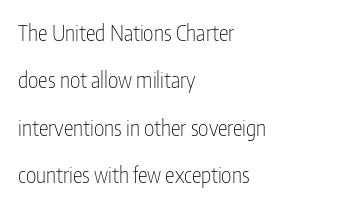
Q: Is the text bold? A: No.
Q: Is the text italic (slanted)? A: No, it is upright.
Q: Is the text underlined? A: No.
Q: How is the paragraph aligned? A: Left-aligned.
Q: Is the spacing between letters normal or unusually wide? A: Normal.
Q: Is the spacing between lines tight, normal or loose? A: Loose.
